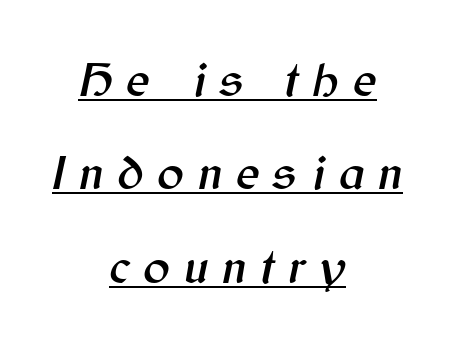
The image shows 50 px text type, italic (leaning right); set centered, line spacing 1.87x, unusually wide letter spacing (+0.27 em), underlined; medium stroke contrast and a medium x-height.
